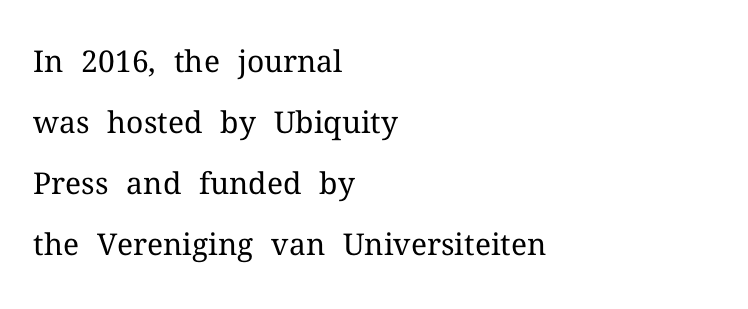
The image shows 30 px regular-weight serif type, upright; set left-aligned, loose line spacing (2.03x), normal letter spacing, not underlined; medium stroke contrast and a medium x-height.
